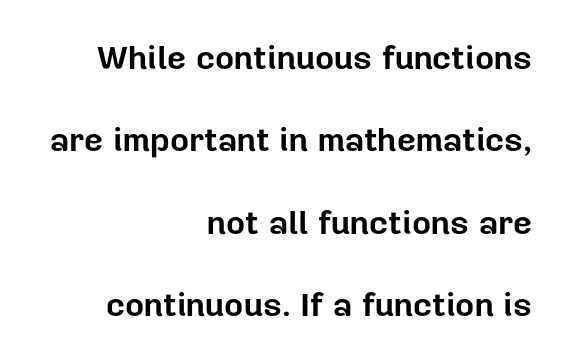
Q: Is the text bold? A: Yes.
Q: Is the text italic (slanted)? A: No, it is upright.
Q: Is the typeface a serif or a sans-serif typeface? A: Sans-serif.
Q: Is the text underlined? A: No.
Q: How is the paragraph aligned? A: Right-aligned.
Q: Is the spacing between letters normal or unusually wide? A: Normal.
Q: Is the spacing between lines tight, normal or loose? A: Loose.
Q: Width (condensed, normal, or wide)? A: Normal.
Q: Stroke contrast? A: Low.
Q: x-height? A: Medium.
Q: Monospaced? A: No.
